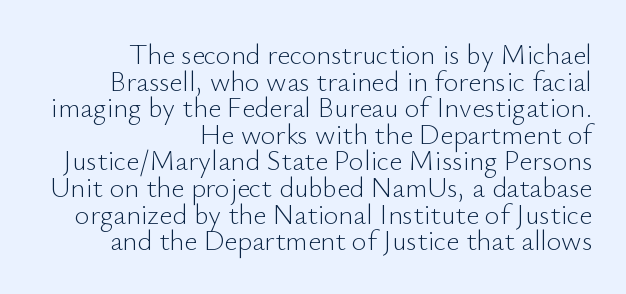
Q: Is the text bold? A: No.
Q: Is the text italic (slanted)? A: No, it is upright.
Q: Is the typeface a serif or a sans-serif typeface? A: Sans-serif.
Q: Is the text underlined? A: No.
Q: How is the paragraph aligned? A: Right-aligned.
Q: Is the spacing between letters normal or unusually wide? A: Normal.
Q: Is the spacing between lines tight, normal or loose? A: Tight.
Q: Width (condensed, normal, or wide)? A: Normal.
Q: Stroke contrast? A: Low.
Q: x-height? A: Small.
Q: Monospaced? A: No.
